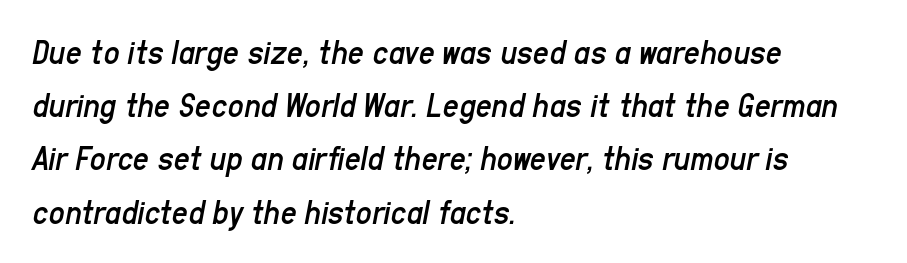
The image shows 35 px regular-weight, condensed type, italic (leaning right); set left-aligned, normal line spacing (1.52x), normal letter spacing, not underlined; low stroke contrast and a medium x-height.
